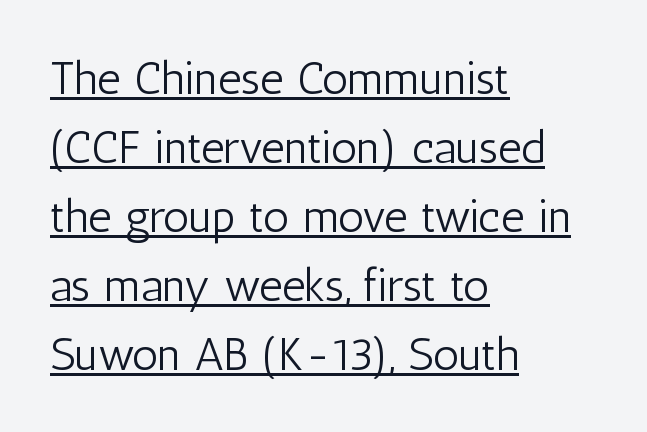
Characters remain perfectly vertical along every line. These lines are set flush left with a ragged right edge. Reading down the column, the eye jumps a familiar distance to each next line. Classification — sans serif.
